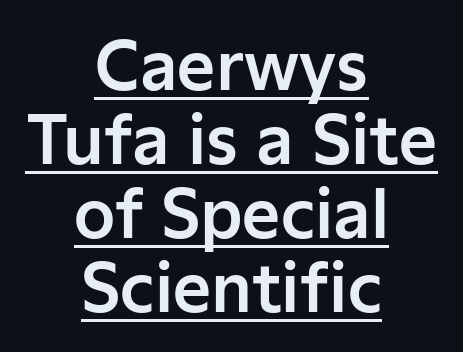
{"serif": "no", "italic": "no", "width": "normal", "stroke_contrast": "low", "x_height": "medium", "monospaced": "no", "underline": "yes", "align": "center", "line_spacing": "tight", "line_spacing_ratio": 1.12, "letter_spacing": "normal", "letter_spacing_em": 0.0, "glyph_px": 66}
